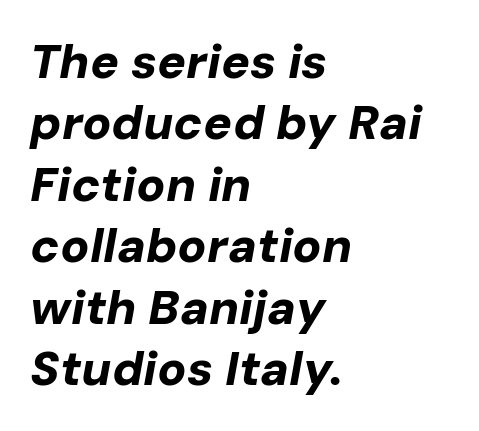
The rendering uses natural spacing where letterforms have individual widths. The rendering uses a bold face; every stroke is thick and dark. Evenly set lines give the paragraph a standard silhouette. Horizontally, the lines are justified to the leading edge only. The glyphs are unaccompanied by any horizontal stroke below them.
